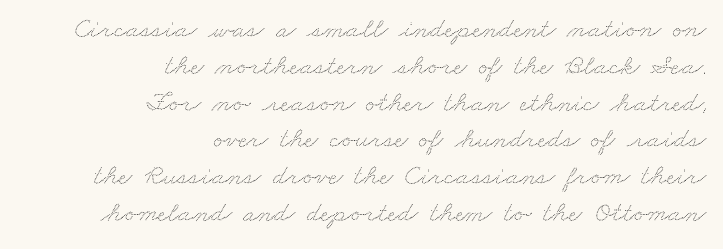
The image shows 29 px wide type; set right-aligned, normal line spacing (1.27x), normal letter spacing, not underlined; low stroke contrast and a small x-height.
